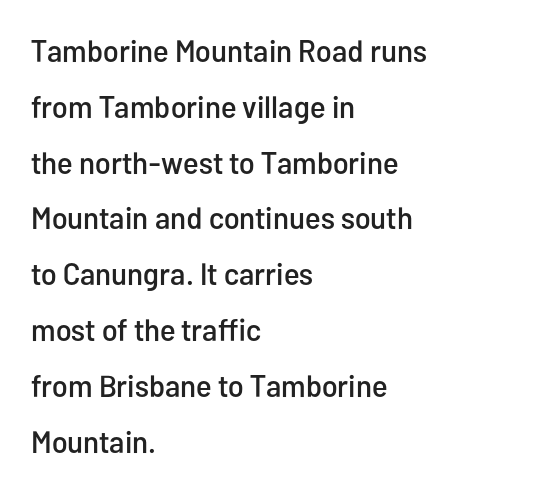
Q: Is the text italic (slanted)? A: No, it is upright.
Q: Is the typeface a serif or a sans-serif typeface? A: Sans-serif.
Q: Is the text underlined? A: No.
Q: How is the paragraph aligned? A: Left-aligned.
Q: Is the spacing between letters normal or unusually wide? A: Normal.
Q: Width (condensed, normal, or wide)? A: Condensed.
Q: Stroke contrast? A: Low.
Q: x-height? A: Medium.
Q: Monospaced? A: No.
